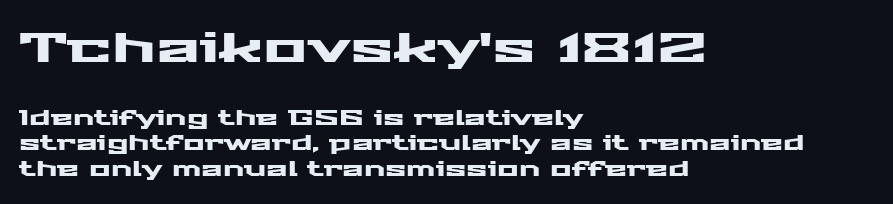
Inter-character spacing is left at the font's built-in metrics. Posture: straight, roman, zero tilt. Look at the glyph heights: the upper group is clearly the bigger setting. These lines sit exactly where default settings would place them. The compositor pushed each line to the left boundary.
